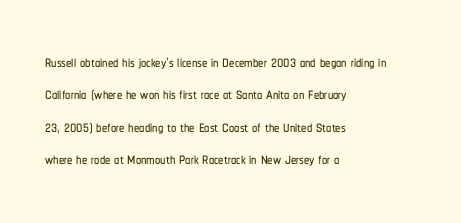
The image shows 21 px text type, upright; set left-aligned, normal line spacing (1.54x), normal letter spacing, not underlined.
